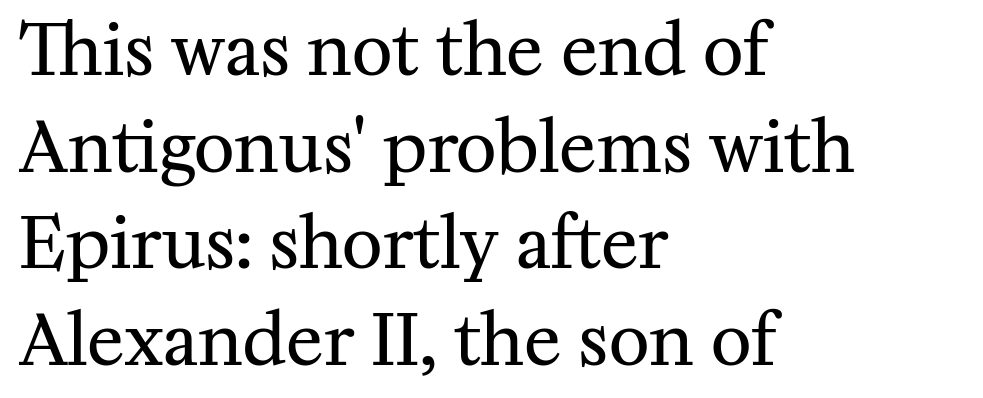
{"serif": "yes", "italic": "no", "bold": "no", "weight": "regular", "width": "normal", "stroke_contrast": "medium", "x_height": "medium", "monospaced": "no", "underline": "no", "align": "left", "line_spacing": "normal", "line_spacing_ratio": 1.38, "letter_spacing": "normal", "letter_spacing_em": 0.0, "glyph_px": 70}
